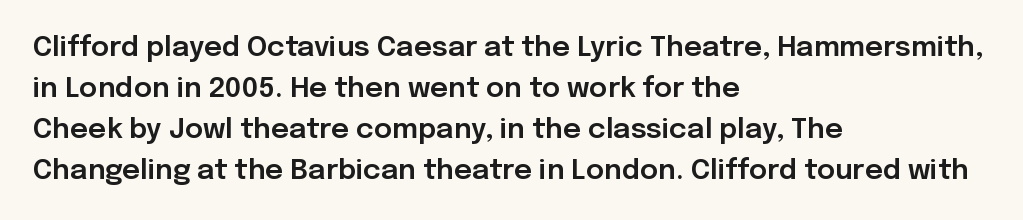
In terms of letterform style, serifs are entirely absent. This sample has the flowing, uneven cadence of proportional lettering. Ascenders rise straight up at ninety degrees. In terms of leading, this rendering sits right in the middle. Lines of text with bare space underneath.
